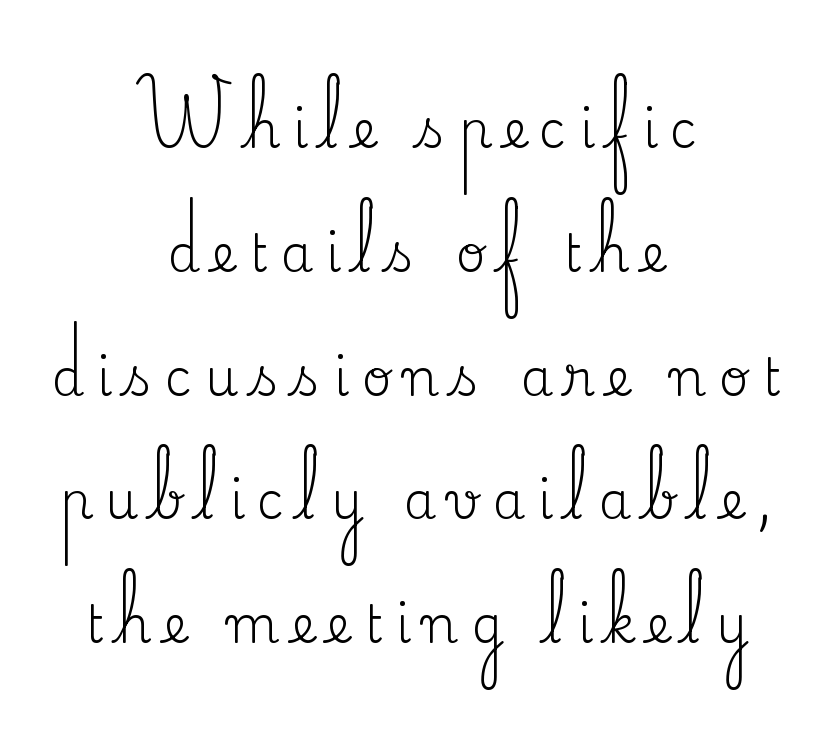
Q: Is the text bold? A: No.
Q: Is the text italic (slanted)? A: No, it is upright.
Q: Is the typeface a serif or a sans-serif typeface? A: Serif.
Q: Is the text underlined? A: No.
Q: How is the paragraph aligned? A: Centered.
Q: Is the spacing between letters normal or unusually wide? A: Unusually wide.
Q: Is the spacing between lines tight, normal or loose? A: Loose.
Q: Width (condensed, normal, or wide)? A: Normal.
Q: Stroke contrast? A: Medium.
Q: x-height? A: Small.
Q: Monospaced? A: No.
